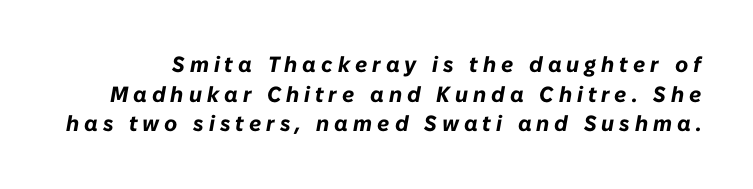
Vertically, the passage feels balanced, rows spaced as you'd expect. The sample has been set heavy, in full bold. A typesetter would mark this as italic. Underlining? Definitely not there.
